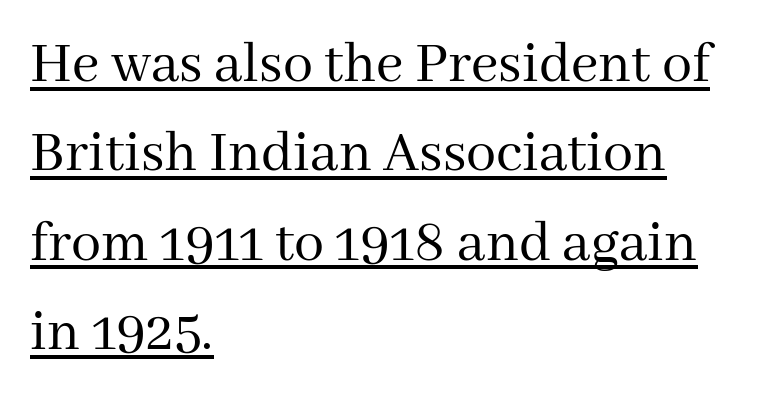
The image shows 60 px regular-weight serif type, upright; set left-aligned, normal line spacing (1.49x), normal letter spacing, underlined; medium stroke contrast and a medium x-height.
